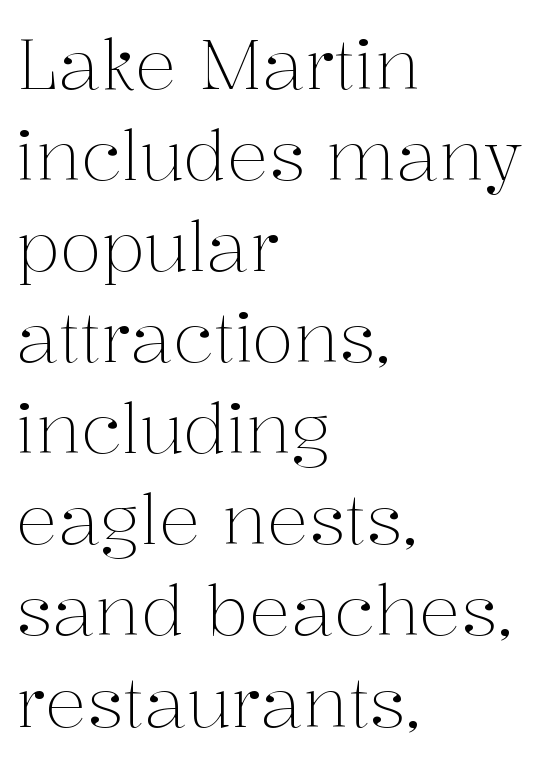
{"serif": "yes", "italic": "no", "bold": "no", "weight": "light", "width": "normal", "stroke_contrast": "medium", "x_height": "medium", "monospaced": "no", "underline": "no", "align": "left", "line_spacing": "normal", "line_spacing_ratio": 1.32, "letter_spacing": "normal", "letter_spacing_em": 0.0, "glyph_px": 69}
